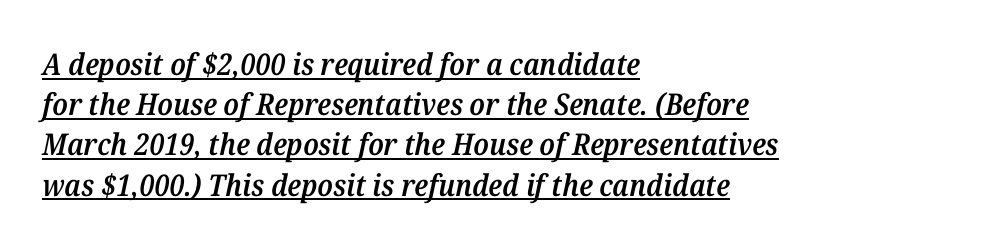
{"serif": "yes", "italic": "yes", "lean": "right", "slant_degrees": 12, "bold": "semi", "weight": "semibold", "width": "normal", "stroke_contrast": "medium", "x_height": "medium", "monospaced": "no", "underline": "yes", "align": "left", "line_spacing": "normal", "line_spacing_ratio": 1.34, "letter_spacing": "normal", "letter_spacing_em": 0.0, "glyph_px": 30}
